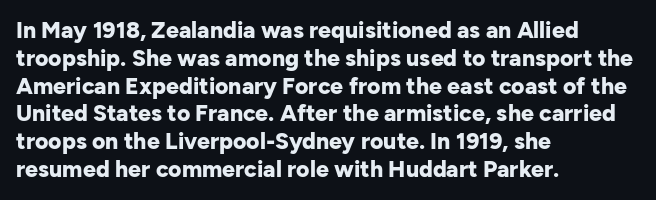
Q: Is the text bold? A: Yes.
Q: Is the text italic (slanted)? A: No, it is upright.
Q: Is the text underlined? A: No.
Q: How is the paragraph aligned? A: Left-aligned.
Q: Is the spacing between letters normal or unusually wide? A: Normal.
